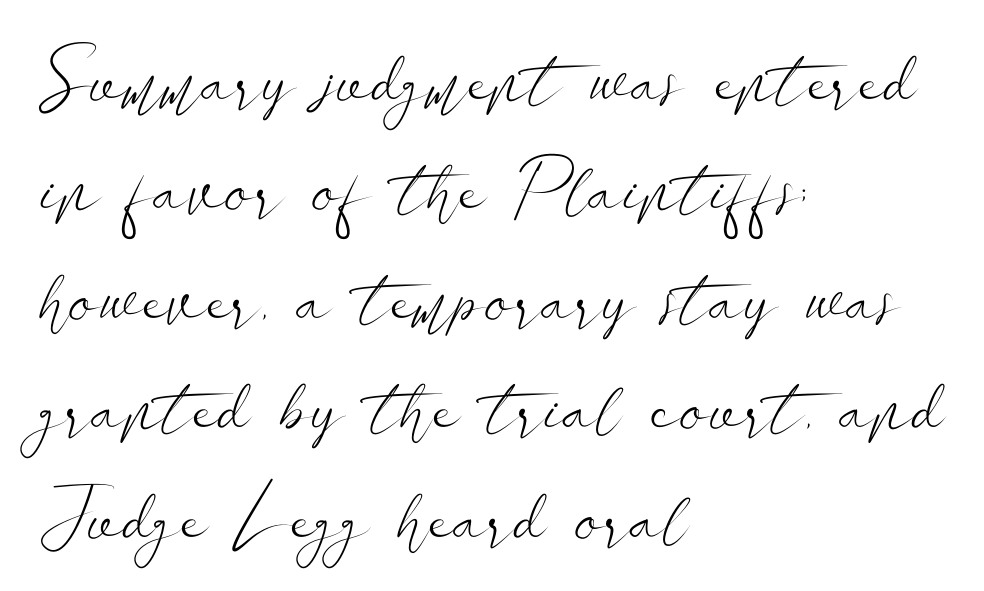
{"serif": "no", "bold": "no", "weight": "light", "width": "wide", "stroke_contrast": "low", "x_height": "small", "monospaced": "no", "underline": "no", "align": "left", "line_spacing": "normal", "line_spacing_ratio": 1.46, "letter_spacing": "normal", "letter_spacing_em": 0.0, "glyph_px": 75}
